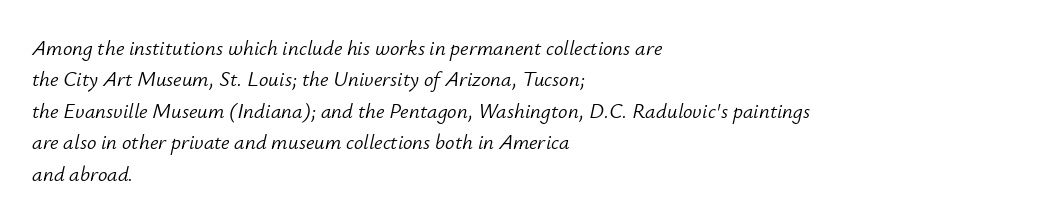
{"italic": "yes", "lean": "right", "slant_degrees": 12, "bold": "no", "underline": "no", "align": "left", "line_spacing": "normal", "line_spacing_ratio": 1.5, "letter_spacing": "normal", "letter_spacing_em": 0.0, "glyph_px": 21}
